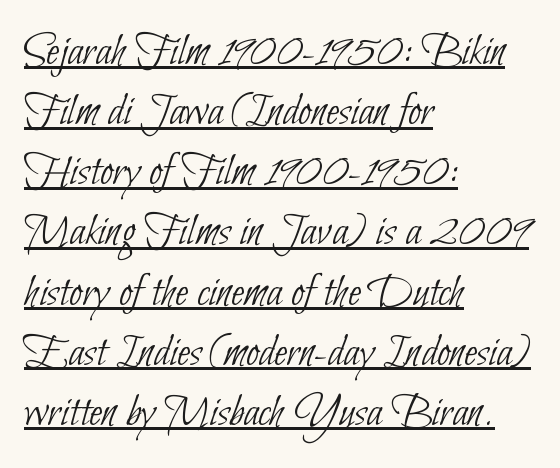
The image shows 47 px thin, condensed sans-serif type; set left-aligned, normal line spacing (1.28x), normal letter spacing, underlined; low stroke contrast and a small x-height.
